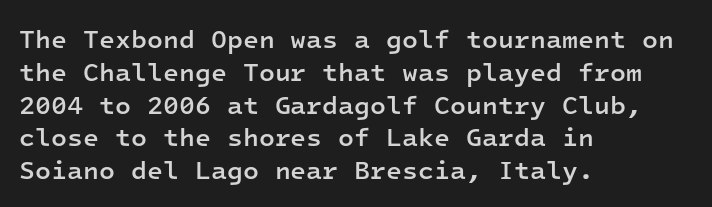
{"italic": "no", "bold": "semi", "underline": "no", "align": "left", "line_spacing": "normal", "line_spacing_ratio": 1.26, "letter_spacing": "normal", "letter_spacing_em": 0.0, "glyph_px": 26}
